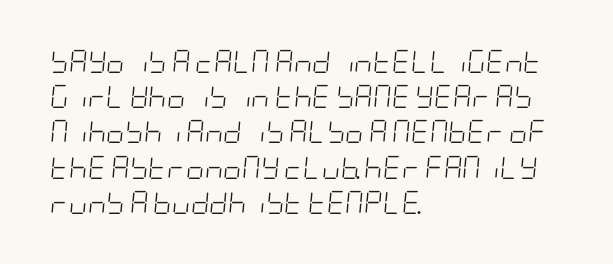
Q: Is the text bold? A: No.
Q: Is the text italic (slanted)? A: Yes, it leans right by about 5 degrees.
Q: Is the text underlined? A: No.
Q: How is the paragraph aligned? A: Left-aligned.
Q: Is the spacing between letters normal or unusually wide? A: Normal.
Q: Is the spacing between lines tight, normal or loose? A: Normal.
